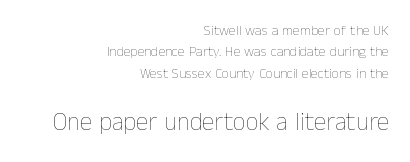
You get the small type first, then a jump to larger type. No chunkiness to these letters — they're not bold. The rendering anchors every line to the right-hand side. Ordinary non-slanted type is in use.
